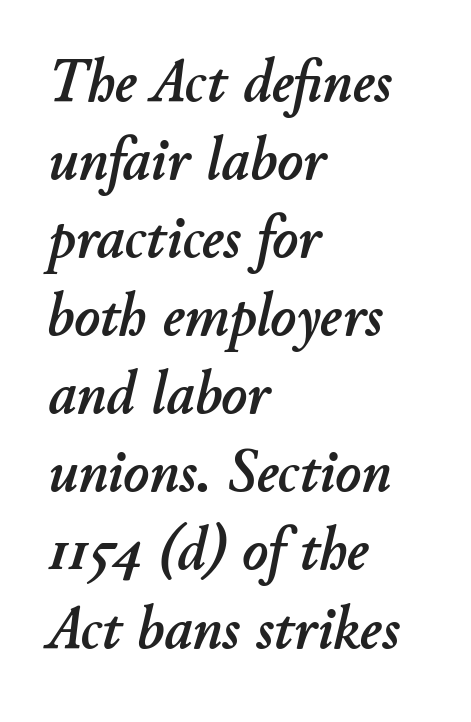
The image shows 61 px text type, italic (leaning right); set left-aligned, normal line spacing (1.28x), normal letter spacing, not underlined; low stroke contrast and a small x-height.
